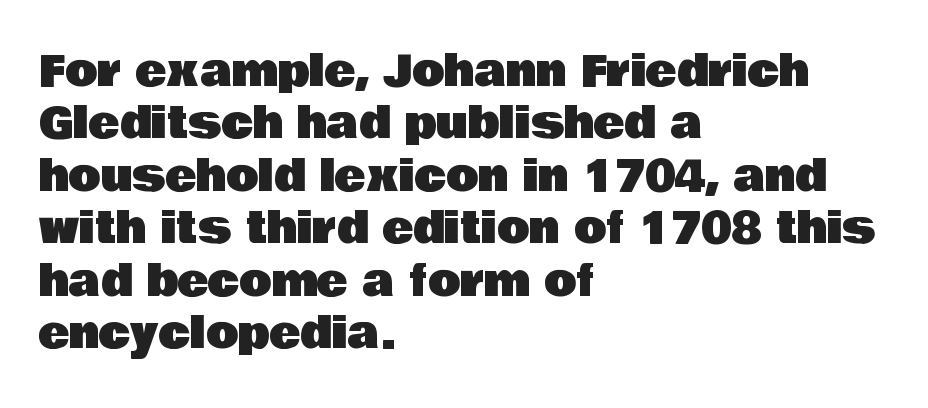
Q: Is the text italic (slanted)? A: No, it is upright.
Q: Is the typeface a serif or a sans-serif typeface? A: Sans-serif.
Q: Is the text underlined? A: No.
Q: How is the paragraph aligned? A: Left-aligned.
Q: Is the spacing between letters normal or unusually wide? A: Normal.
Q: Is the spacing between lines tight, normal or loose? A: Normal.
Q: Width (condensed, normal, or wide)? A: Normal.
Q: Stroke contrast? A: Low.
Q: x-height? A: Large.
Q: Monospaced? A: No.
